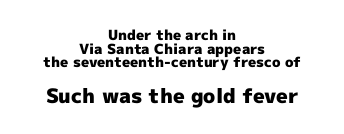
The image shows 20 px bold type, upright; set centered, tight line spacing (0.97x), normal letter spacing, not underlined; the second (bottom) block is 1.43x larger.
